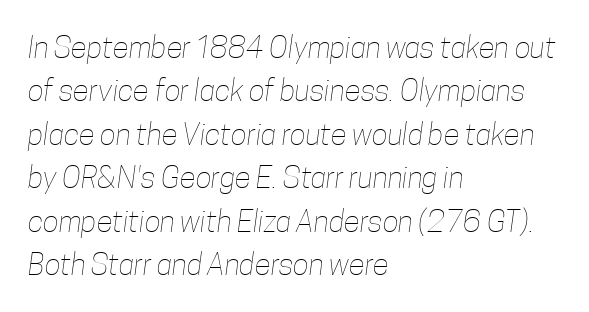
The image shows 30 px thin, condensed type; set left-aligned, normal line spacing (1.45x), normal letter spacing, not underlined; low stroke contrast and a medium x-height.
